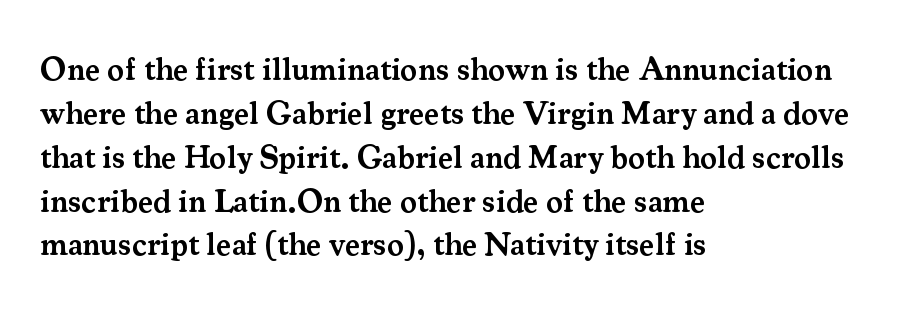
Q: Is the text bold? A: Semi-bold.
Q: Is the text italic (slanted)? A: No, it is upright.
Q: Is the typeface a serif or a sans-serif typeface? A: Serif.
Q: Is the text underlined? A: No.
Q: How is the paragraph aligned? A: Left-aligned.
Q: Is the spacing between letters normal or unusually wide? A: Normal.
Q: Is the spacing between lines tight, normal or loose? A: Normal.
Q: Width (condensed, normal, or wide)? A: Normal.
Q: Stroke contrast? A: Medium.
Q: x-height? A: Small.
Q: Monospaced? A: No.
